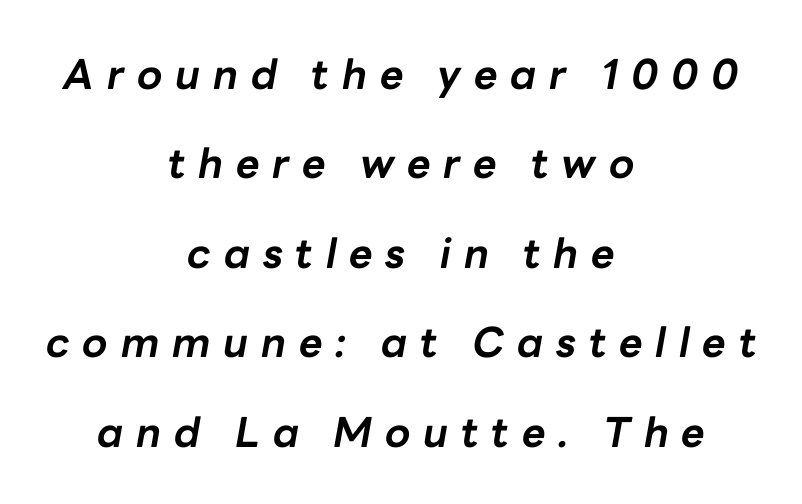
The image shows 41 px bold type, italic (leaning right); set centered, loose line spacing (2.18x), unusually wide letter spacing (+0.31 em), not underlined; low stroke contrast and a medium x-height.
